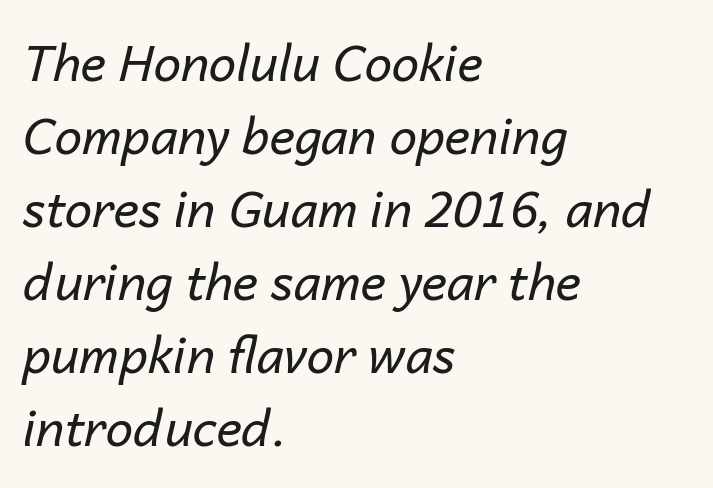
Check under the words: just untouched page. Reading down the block, your eye returns to a fixed left position each line. The specimen reads as italic at a glance. The weight would be labelled regular, book, light, or lighter still. Regarding leading, the lines here are spaced in the standard way. The face used here is rendered with its standard letterfit.
